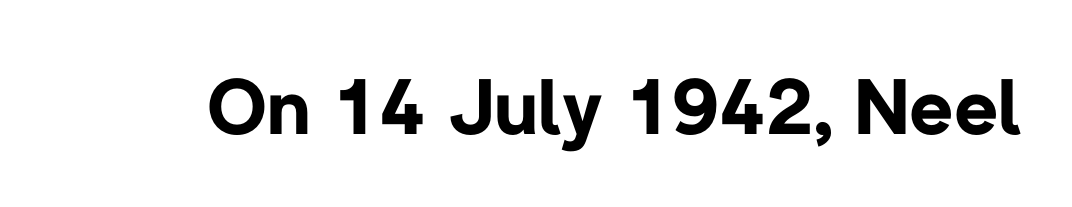
The image shows 76 px bold sans-serif type, upright; set normal letter spacing, not underlined; low stroke contrast and a medium x-height.
